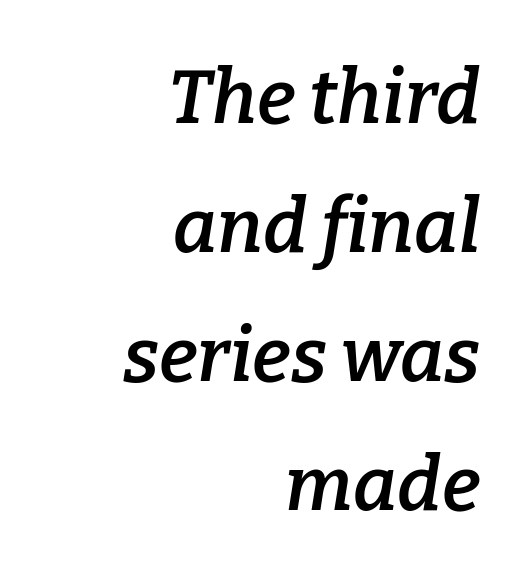
Q: Is the text bold? A: Semi-bold.
Q: Is the text italic (slanted)? A: Yes, it leans right by about 9 degrees.
Q: Is the typeface a serif or a sans-serif typeface? A: Serif.
Q: Is the text underlined? A: No.
Q: How is the paragraph aligned? A: Right-aligned.
Q: Is the spacing between letters normal or unusually wide? A: Normal.
Q: Width (condensed, normal, or wide)? A: Normal.
Q: Stroke contrast? A: Low.
Q: x-height? A: Medium.
Q: Monospaced? A: No.
